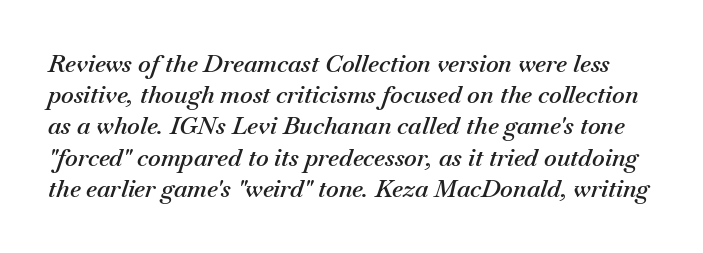
Q: Is the text bold? A: Semi-bold.
Q: Is the text italic (slanted)? A: Yes, it leans right by about 18 degrees.
Q: Is the text underlined? A: No.
Q: Is the spacing between letters normal or unusually wide? A: Normal.
Q: Is the spacing between lines tight, normal or loose? A: Normal.
